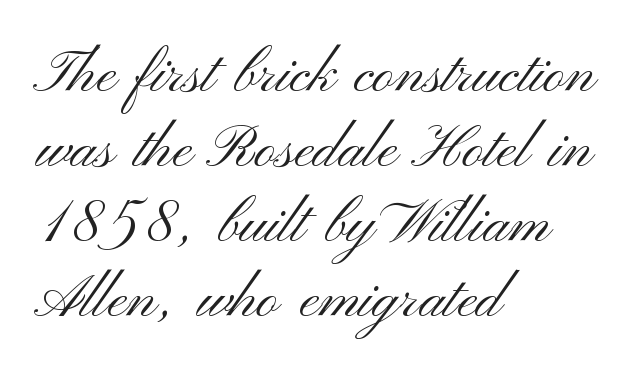
{"serif": "no", "bold": "no", "weight": "light", "width": "wide", "stroke_contrast": "medium", "x_height": "small", "monospaced": "no", "underline": "no", "align": "left", "line_spacing": "normal", "line_spacing_ratio": 1.27, "letter_spacing": "normal", "letter_spacing_em": 0.0, "glyph_px": 59}
